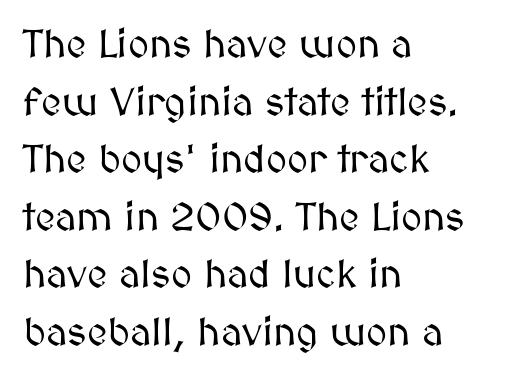
The image shows 40 px text type, upright; set left-aligned, normal line spacing (1.44x), normal letter spacing, not underlined; medium stroke contrast and a medium x-height.
